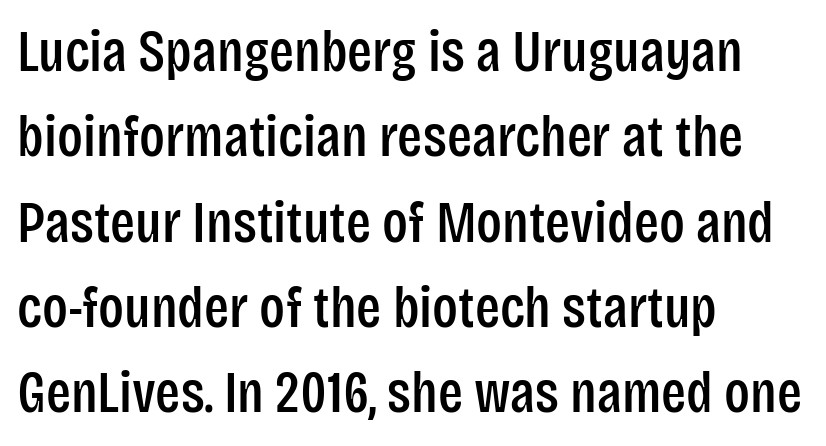
No feet cap the strokes, marking this as sans-serif type. Compared with a centered layout, this one pins lines to the left instead. Upright lettering throughout. Do the characters align in a grid? No, the font is proportional.
